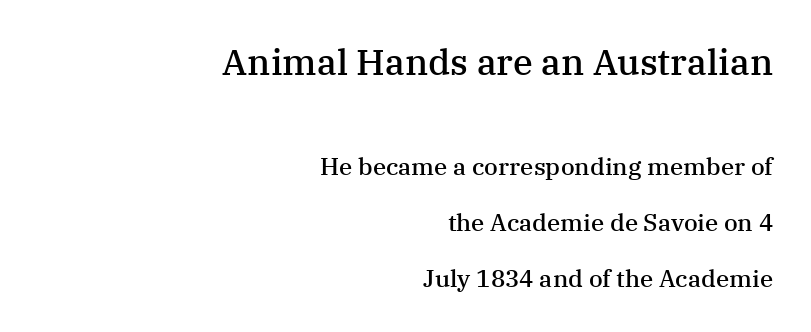
You could not count columns in this text — the font is proportionally spaced. A flush-right, rag-left setting is used for this passage. Honestly, the rows look like they've been pulled way apart. Typesetter's note: demi weight, one step under bold. The block sitting higher on the canvas is the one with enlarged characters.
